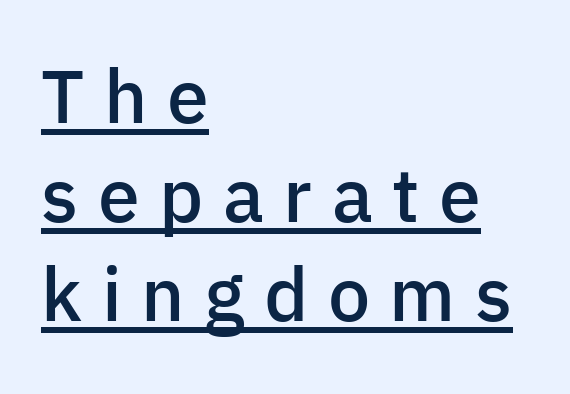
Q: Is the text bold? A: Semi-bold.
Q: Is the text italic (slanted)? A: No, it is upright.
Q: Is the typeface a serif or a sans-serif typeface? A: Sans-serif.
Q: Is the text underlined? A: Yes.
Q: How is the paragraph aligned? A: Left-aligned.
Q: Is the spacing between letters normal or unusually wide? A: Unusually wide.
Q: Is the spacing between lines tight, normal or loose? A: Normal.
Q: Width (condensed, normal, or wide)? A: Normal.
Q: Stroke contrast? A: Low.
Q: x-height? A: Medium.
Q: Monospaced? A: No.
